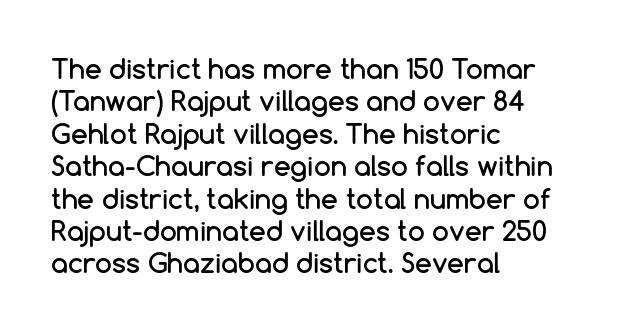
{"italic": "no", "underline": "no", "align": "left", "line_spacing_ratio": 1.2, "letter_spacing": "normal", "letter_spacing_em": 0.0, "glyph_px": 27}
